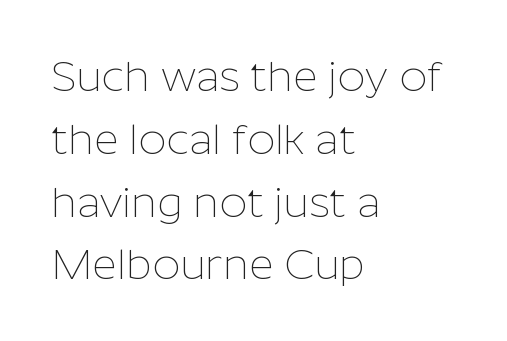
Q: Is the text bold? A: No.
Q: Is the text italic (slanted)? A: No, it is upright.
Q: Is the typeface a serif or a sans-serif typeface? A: Sans-serif.
Q: Is the text underlined? A: No.
Q: How is the paragraph aligned? A: Left-aligned.
Q: Is the spacing between letters normal or unusually wide? A: Normal.
Q: Is the spacing between lines tight, normal or loose? A: Normal.
Q: Width (condensed, normal, or wide)? A: Normal.
Q: Stroke contrast? A: Low.
Q: x-height? A: Medium.
Q: Monospaced? A: No.
